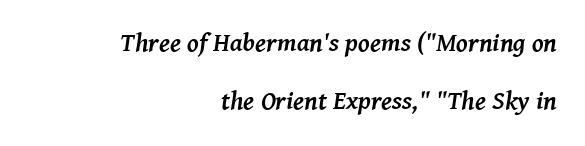
Inter-character spacing is left at the font's built-in metrics. The typesetter chose a ragged-left arrangement here. Unmarked baselines from the first word to the last. Regarding leading, the lines here are spaced well apart.
